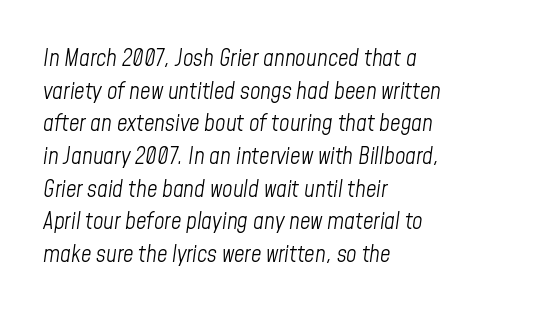
If you drew a ruler down the left edge, every line would touch it. The rendering uses a moderate line-height, typical for paragraphs. The weight tops out at a normal text grade. The font's italic variant was chosen for this text. Short note: letters normally spaced.
